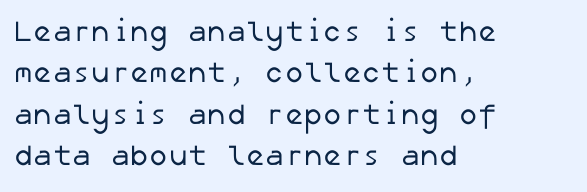
Plain, unruled lines of type. Each new line begins a customary step beneath the previous one. Characters follow at the spacing the type designer built in. The typeface has the unassuming heft of standard copy or less. Casual observation: everything's shoved over to the left. Examine the stroke ends and you'll find no serifs.
